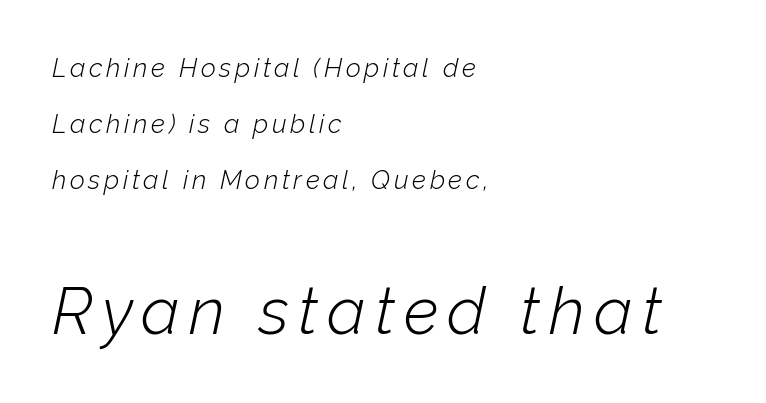
{"italic": "yes", "lean": "right", "slant_degrees": 12, "bold": "no", "weight": "light", "width": "normal", "stroke_contrast": "low", "x_height": "medium", "monospaced": "no", "underline": "no", "align": "left", "line_spacing": "loose", "line_spacing_ratio": 2.16, "larger_block": "second", "size_ratio": 2.5, "glyph_px": 65}
